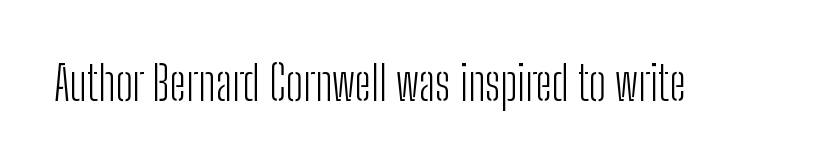
{"serif": "no", "italic": "no", "bold": "no", "weight": "light", "width": "condensed", "stroke_contrast": "low", "x_height": "medium", "monospaced": "no", "underline": "no", "letter_spacing": "normal", "letter_spacing_em": 0.0, "glyph_px": 47}
